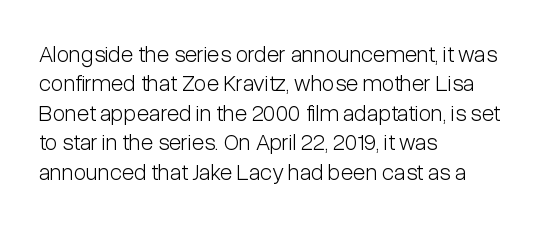
The image shows 23 px text type, upright; set left-aligned, normal line spacing (1.28x), normal letter spacing, not underlined.
